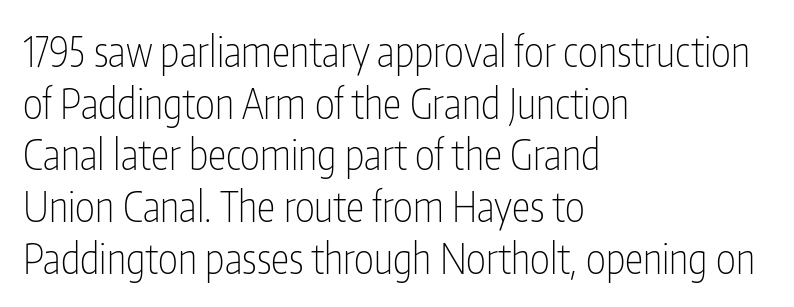
Q: Is the text bold? A: No.
Q: Is the text italic (slanted)? A: No, it is upright.
Q: Is the typeface a serif or a sans-serif typeface? A: Sans-serif.
Q: Is the text underlined? A: No.
Q: How is the paragraph aligned? A: Left-aligned.
Q: Is the spacing between letters normal or unusually wide? A: Normal.
Q: Width (condensed, normal, or wide)? A: Condensed.
Q: Stroke contrast? A: Low.
Q: x-height? A: Medium.
Q: Monospaced? A: No.
